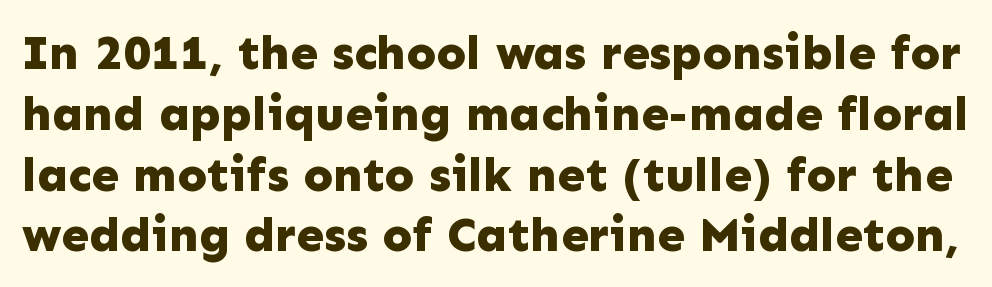
Q: Is the text bold? A: Yes.
Q: Is the text italic (slanted)? A: No, it is upright.
Q: Is the typeface a serif or a sans-serif typeface? A: Sans-serif.
Q: Is the text underlined? A: No.
Q: Is the spacing between letters normal or unusually wide? A: Normal.
Q: Width (condensed, normal, or wide)? A: Normal.
Q: Stroke contrast? A: Low.
Q: x-height? A: Medium.
Q: Monospaced? A: No.
